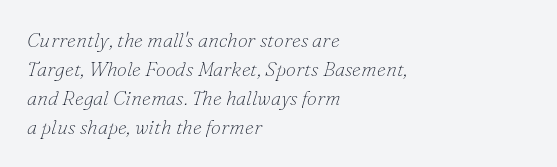
The image shows 20 px text type, italic (leaning right); set left-aligned, normal line spacing (1.45x), normal letter spacing, not underlined.
